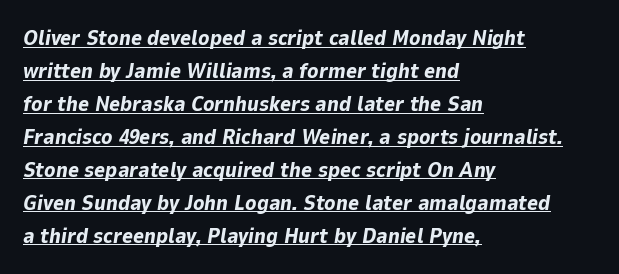
Line starts are locked; line ends wander. Students, this is bold: see how much ink each stroke carries. There's an unmistakable incline to the writing here. This sample uses plain, unmodified letter spacing. Whoever set this chose a conventional vertical rhythm.
